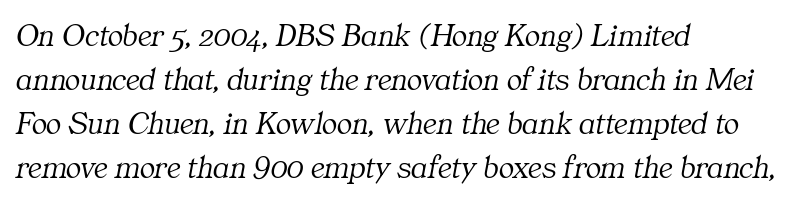
Lines of text with bare space underneath. This rendering leaves character spacing at its baseline value. Weight: in the light-to-regular range. The rag falls on the right side of this text block.
